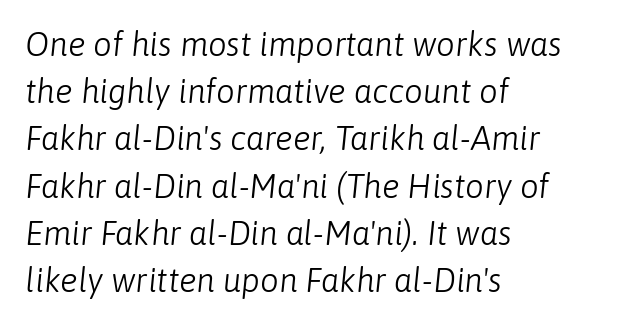
{"italic": "yes", "lean": "right", "slant_degrees": 6, "bold": "no", "weight": "light", "width": "normal", "stroke_contrast": "low", "x_height": "medium", "monospaced": "no", "underline": "no", "align": "left", "line_spacing": "normal", "line_spacing_ratio": 1.43, "letter_spacing": "normal", "letter_spacing_em": 0.0, "glyph_px": 33}
